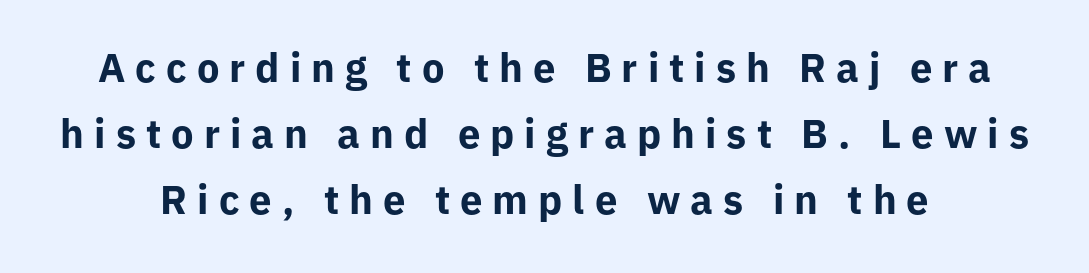
The string is rendered with underlining switched off. The rendering positions every line midway between the sides. Successive baselines arrive at the customary interval. Think of a printed novel: that variable character pitch is what you see here. Tracking here is generous; glyphs stand well apart from one another. Is this a sans? Yes — the strokes have no serifs.
